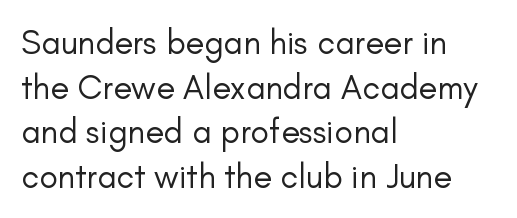
A bare baseline throughout the passage. There is no visible air inserted between adjacent glyphs. Is there any slant? The stems are plumb. The cut favours lightness, reaching ordinary text weight at its darkest. Looks like regular typesetting: each glyph gets only the width it needs.
